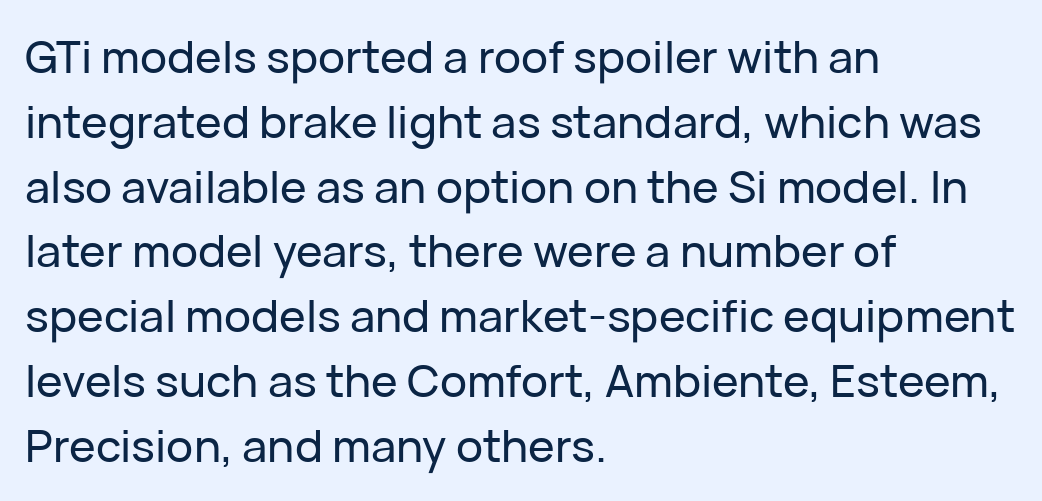
Q: Is the text italic (slanted)? A: No, it is upright.
Q: Is the typeface a serif or a sans-serif typeface? A: Sans-serif.
Q: Is the text underlined? A: No.
Q: How is the paragraph aligned? A: Left-aligned.
Q: Is the spacing between letters normal or unusually wide? A: Normal.
Q: Is the spacing between lines tight, normal or loose? A: Normal.
Q: Width (condensed, normal, or wide)? A: Normal.
Q: Stroke contrast? A: Low.
Q: x-height? A: Medium.
Q: Monospaced? A: No.
